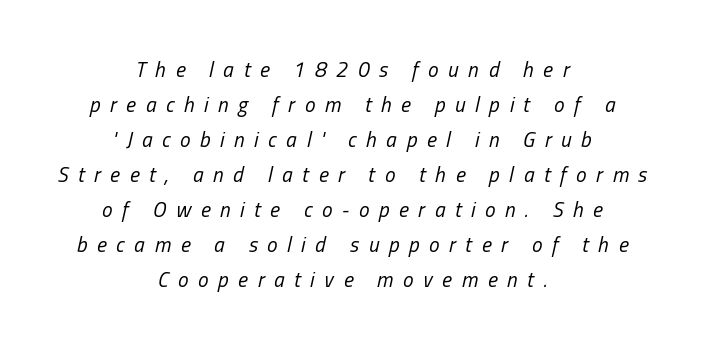
Q: Is the text bold? A: No.
Q: Is the text italic (slanted)? A: Yes, it leans right by about 13 degrees.
Q: Is the text underlined? A: No.
Q: How is the paragraph aligned? A: Centered.
Q: Is the spacing between letters normal or unusually wide? A: Unusually wide.
Q: Is the spacing between lines tight, normal or loose? A: Normal.
